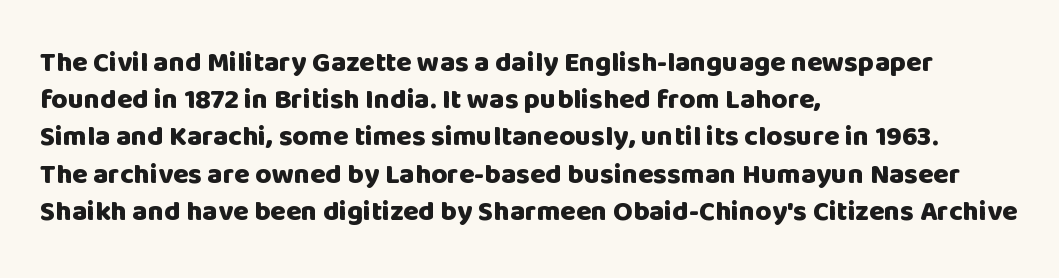
{"serif": "no", "italic": "no", "bold": "yes", "weight": "heavy", "width": "normal", "stroke_contrast": "low", "x_height": "large", "monospaced": "no", "underline": "no", "align": "left", "line_spacing": "normal", "line_spacing_ratio": 1.33, "letter_spacing": "normal", "letter_spacing_em": 0.0, "glyph_px": 28}
